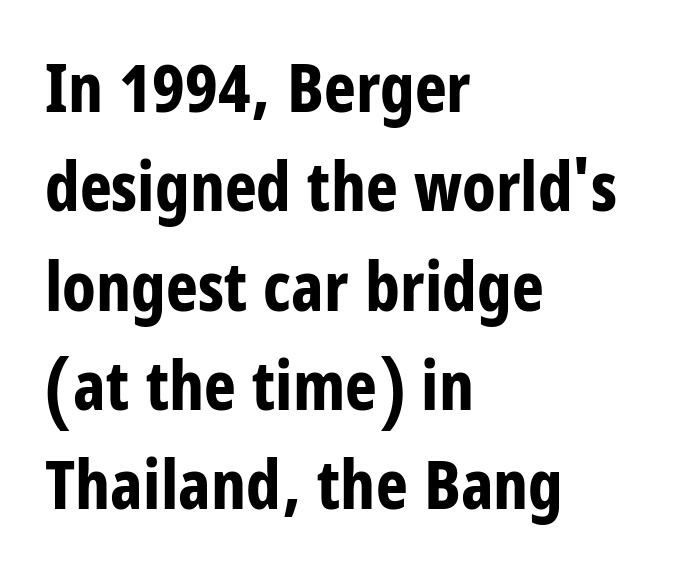
Do the characters align in a grid? No, the font is proportional. Italic: no, the glyphs are upright roman. The passage shown has conventional tracking throughout. Only glyphs here, with clear space below each row.
